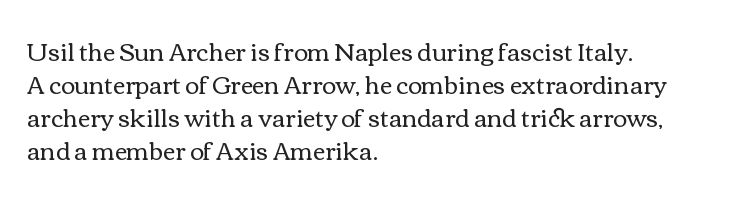
Horizontally, the lines are justified to the leading edge only. A roman cut, with each character standing at attention. The lines sit at an ordinary, default distance from one another. The font sits on the lighter half of the weight spectrum, regular included. Just letters on the line, the space beneath them empty. Standard letterfit; no display-style spreading of the glyphs.
